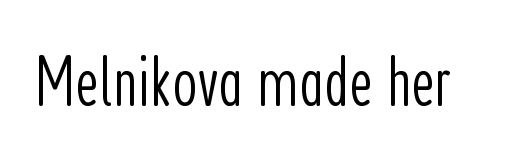
The image shows 72 px light, condensed sans-serif type, upright; set normal letter spacing, not underlined; low stroke contrast and a medium x-height.
